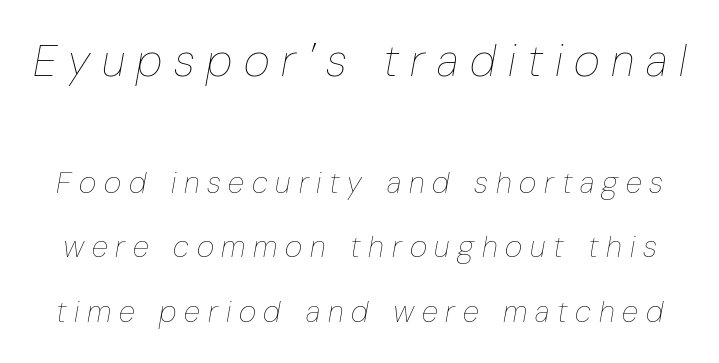
The image shows 45 px thin, condensed type, italic (leaning right); set loose line spacing (2.14x), unusually wide letter spacing (+0.26 em), not underlined; the first (top) block is 1.5x larger; low stroke contrast and a medium x-height.
